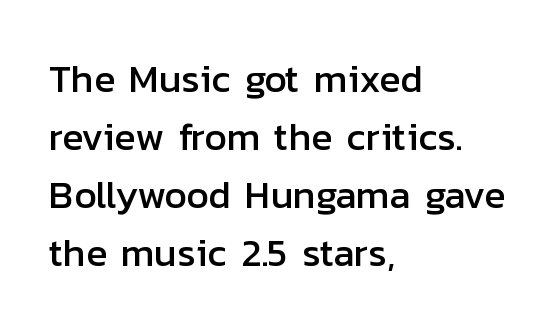
The image shows 39 px sans-serif type, upright; set left-aligned, normal line spacing (1.49x), normal letter spacing, not underlined; low stroke contrast and a medium x-height.
